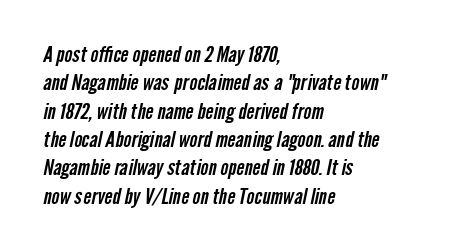
{"underline": "no", "align": "left", "line_spacing": "normal", "line_spacing_ratio": 1.35, "letter_spacing": "normal", "letter_spacing_em": 0.0, "glyph_px": 21}
